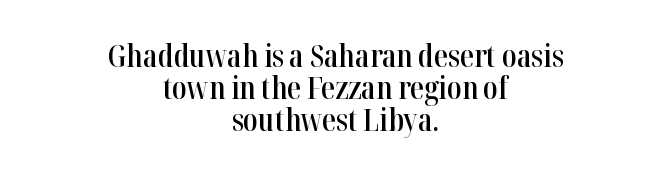
The image shows 31 px semibold, condensed serif type, upright; set centered, tight line spacing (1.04x), normal letter spacing, not underlined; high stroke contrast and a medium x-height.
